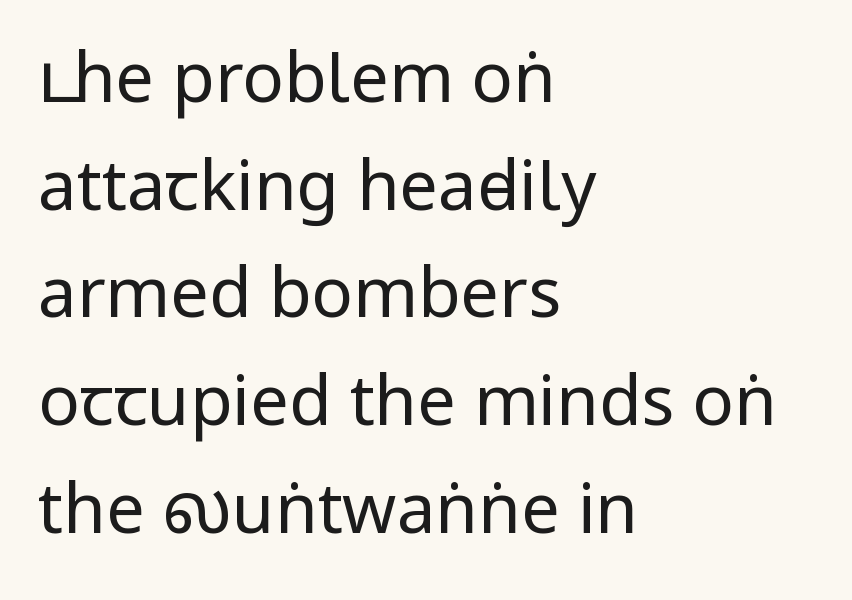
If you measured baseline to baseline, you'd find a middling distance. No chunkiness to these letters — they're not bold. This is the regular roman posture of the typeface. Clear beneath every line of the passage.
